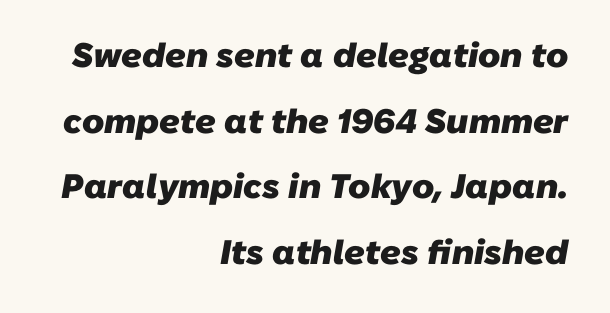
The image shows 34 px heavy sans-serif type; set right-aligned, loose line spacing (1.93x), normal letter spacing, not underlined; low stroke contrast and a medium x-height.
